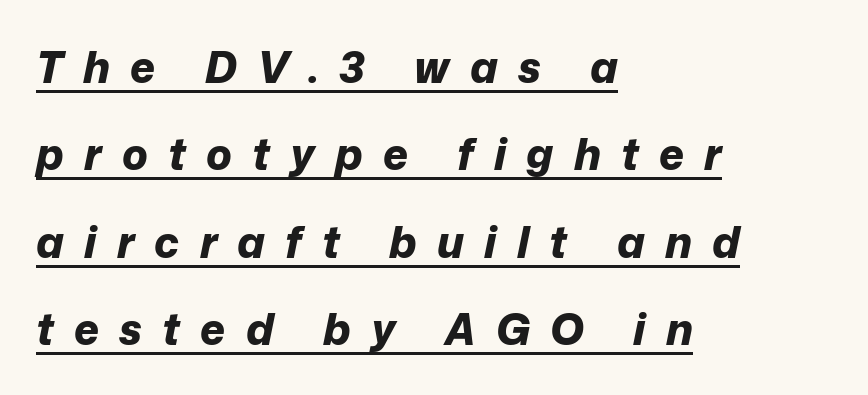
{"italic": "yes", "lean": "right", "slant_degrees": 12, "bold": "yes", "weight": "bold", "width": "normal", "stroke_contrast": "low", "x_height": "medium", "monospaced": "no", "underline": "yes", "align": "left", "line_spacing": "loose", "line_spacing_ratio": 2.03, "letter_spacing": "wide", "letter_spacing_em": 0.47, "glyph_px": 43}
